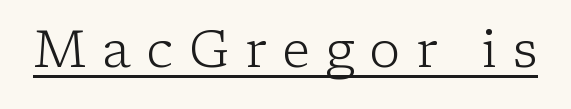
Q: Is the text bold? A: No.
Q: Is the text italic (slanted)? A: No, it is upright.
Q: Is the typeface a serif or a sans-serif typeface? A: Serif.
Q: Is the text underlined? A: Yes.
Q: Is the spacing between letters normal or unusually wide? A: Unusually wide.
Q: Width (condensed, normal, or wide)? A: Normal.
Q: Stroke contrast? A: Low.
Q: x-height? A: Medium.
Q: Monospaced? A: No.
